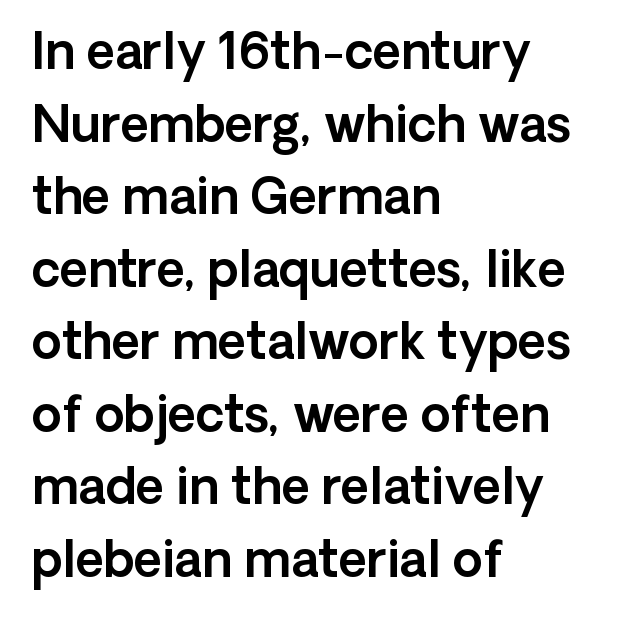
Q: Is the text italic (slanted)? A: No, it is upright.
Q: Is the typeface a serif or a sans-serif typeface? A: Sans-serif.
Q: Is the text underlined? A: No.
Q: How is the paragraph aligned? A: Left-aligned.
Q: Is the spacing between letters normal or unusually wide? A: Normal.
Q: Is the spacing between lines tight, normal or loose? A: Normal.
Q: Width (condensed, normal, or wide)? A: Normal.
Q: x-height? A: Medium.
Q: Monospaced? A: No.
